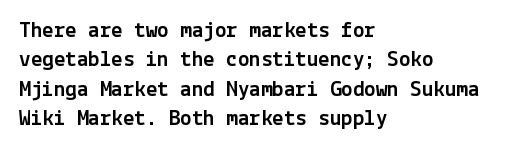
One-word summary of the alignment: left. Posture: vertical. The tracking reads as untouched default to a designer's eye. Each row of text sits above clean, open space. Does the leading feel generous? No, just average.
